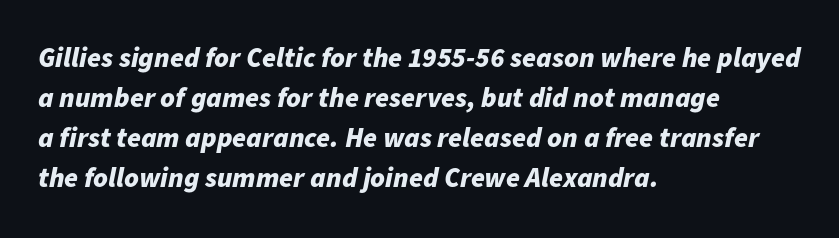
Q: Is the text bold? A: Yes.
Q: Is the text italic (slanted)? A: Yes, it leans right by about 11 degrees.
Q: Is the text underlined? A: No.
Q: How is the paragraph aligned? A: Left-aligned.
Q: Is the spacing between letters normal or unusually wide? A: Normal.
Q: Is the spacing between lines tight, normal or loose? A: Normal.
Q: Width (condensed, normal, or wide)? A: Normal.
Q: Stroke contrast? A: Low.
Q: x-height? A: Medium.
Q: Monospaced? A: No.
